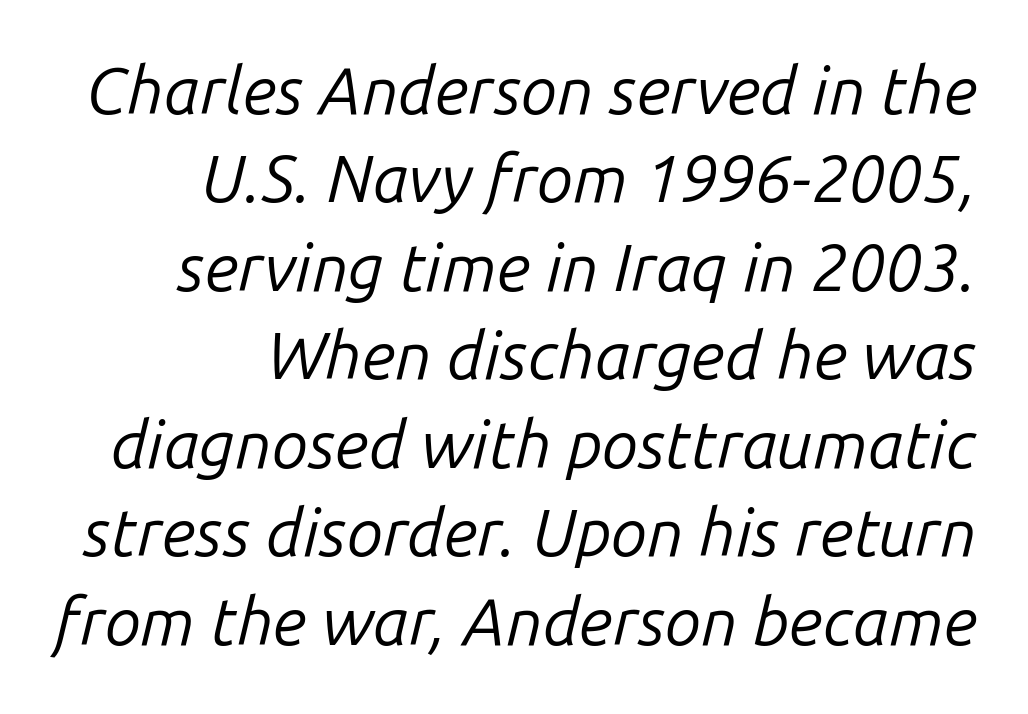
{"italic": "yes", "lean": "right", "slant_degrees": 14, "bold": "no", "weight": "regular", "width": "normal", "stroke_contrast": "low", "x_height": "medium", "monospaced": "no", "underline": "no", "align": "right", "line_spacing": "normal", "line_spacing_ratio": 1.34, "letter_spacing": "normal", "letter_spacing_em": 0.0, "glyph_px": 66}
